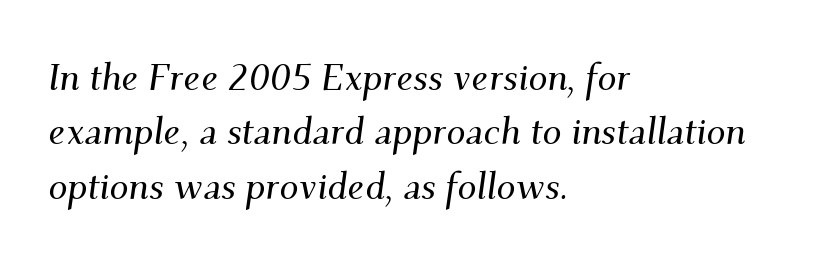
The horizontal fit of the characters is conventional and even. Spacing verdict: proportional, widths tailored to each character. Students, observe: this is what conventionally led text looks like. These lines were composed using italics. In terms of letterform style, serifs are clearly present.
